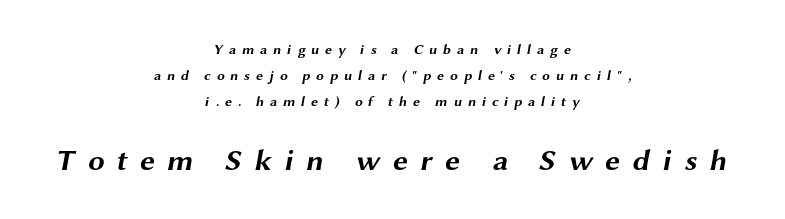
The image shows 30 px bold, wide sans-serif type; set centered, line spacing 1.85x, unusually wide letter spacing (+0.41 em), not underlined; the second (bottom) block is 2.14x larger; medium stroke contrast and a medium x-height.
